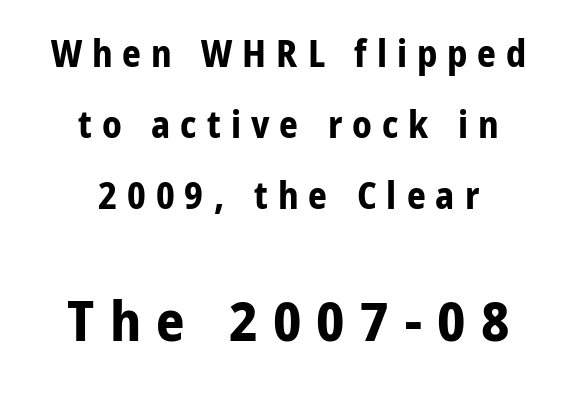
The image shows 56 px bold sans-serif type, upright; set centered, loose line spacing (1.92x), unusually wide letter spacing (+0.27 em), not underlined; the second (bottom) block is 1.51x larger; low stroke contrast and a medium x-height.
